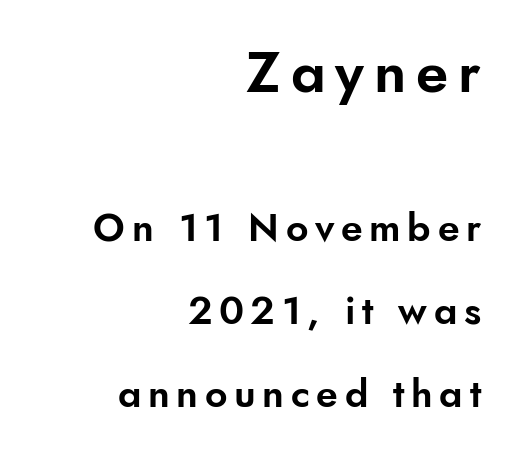
The image shows 58 px sans-serif type, upright; set right-aligned, loose line spacing (2.13x), not underlined; the first (top) block is 1.49x larger; low stroke contrast and a small x-height.
